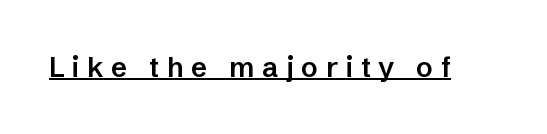
The image shows 28 px semibold sans-serif type, upright; set unusually wide letter spacing (+0.27 em), underlined; low stroke contrast and a medium x-height.
